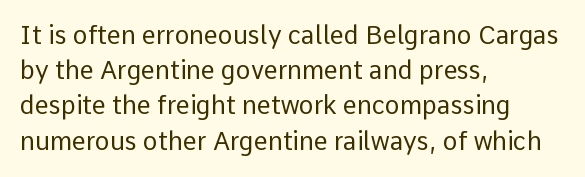
Weight: not bold — regular or lighter. Summary of vertical rhythm: regular, with standard interline spacing. Italic? Not at all — the glyphs are vertical. Words appear dense and cohesive because spacing is normal. Glance below the letters and you will spot only blank space.
